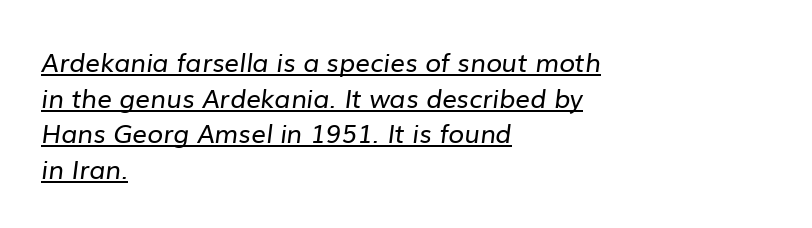
The image shows 26 px text type; set left-aligned, normal line spacing (1.37x), normal letter spacing, underlined.
